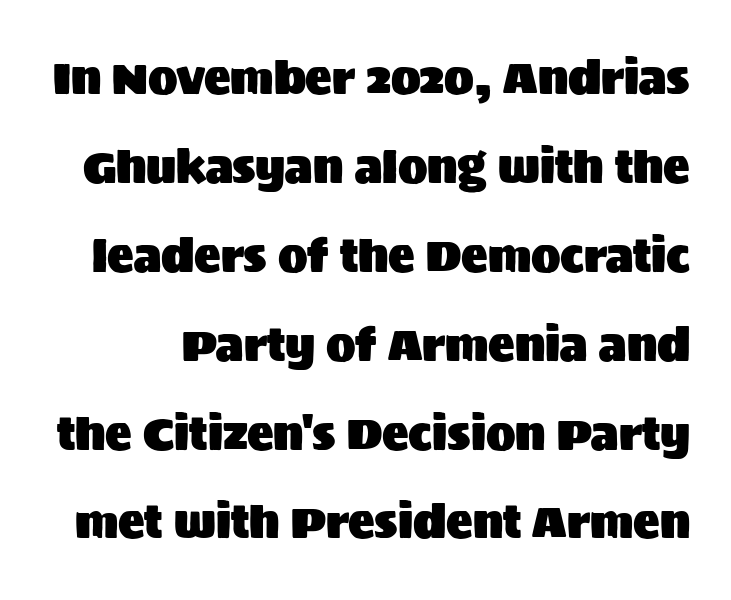
The space beneath each line is pristine and unruled. Designer's note — italics off, roman on. The space between consecutive lines is lavish. The face used here is rendered with its standard letterfit. Is this a fixed-width face? No — the glyphs have proportional, varying widths.
